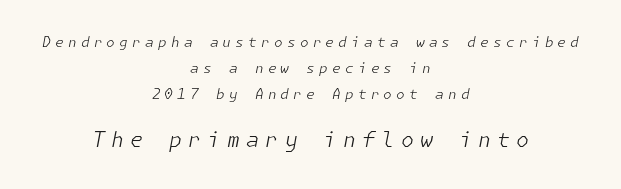
Q: Is the text bold? A: No.
Q: Is the text italic (slanted)? A: Yes, it leans right by about 11 degrees.
Q: Is the text underlined? A: No.
Q: How is the paragraph aligned? A: Centered.
Q: Is the spacing between letters normal or unusually wide? A: Unusually wide.
Q: Which block of text is set in a larger size, the first (top) or the second (bottom)? A: The second (bottom) one.
